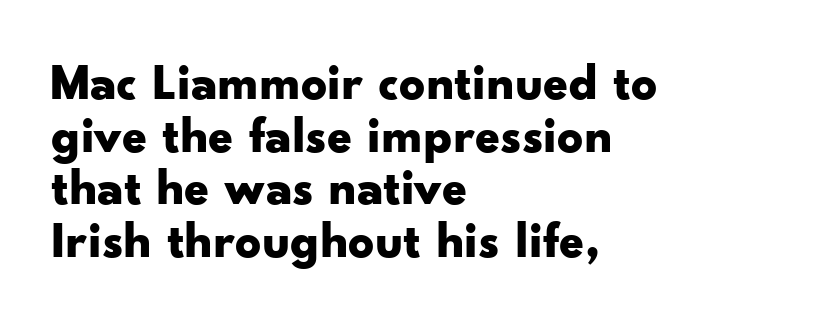
The image shows 51 px bold, wide sans-serif type, upright; set left-aligned, tight line spacing (1.03x), normal letter spacing, not underlined; low stroke contrast and a small x-height.
